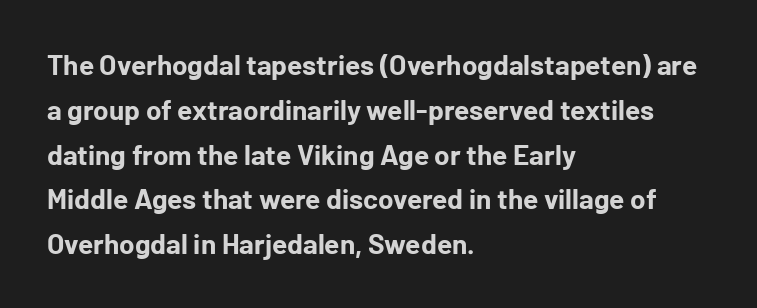
Q: Is the text bold? A: Yes.
Q: Is the text italic (slanted)? A: No, it is upright.
Q: Is the typeface a serif or a sans-serif typeface? A: Sans-serif.
Q: Is the text underlined? A: No.
Q: How is the paragraph aligned? A: Left-aligned.
Q: Is the spacing between letters normal or unusually wide? A: Normal.
Q: Is the spacing between lines tight, normal or loose? A: Normal.
Q: Width (condensed, normal, or wide)? A: Normal.
Q: Stroke contrast? A: Low.
Q: x-height? A: Medium.
Q: Monospaced? A: No.
